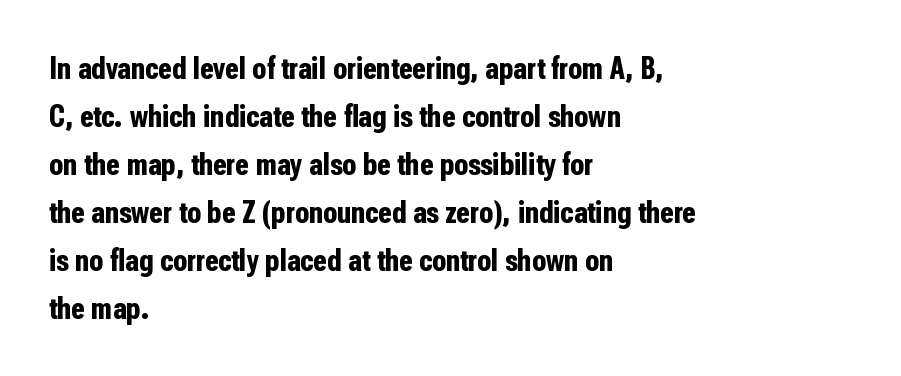
Q: Is the text bold? A: Yes.
Q: Is the text italic (slanted)? A: No, it is upright.
Q: Is the typeface a serif or a sans-serif typeface? A: Sans-serif.
Q: Is the text underlined? A: No.
Q: How is the paragraph aligned? A: Left-aligned.
Q: Is the spacing between letters normal or unusually wide? A: Normal.
Q: Is the spacing between lines tight, normal or loose? A: Normal.
Q: Width (condensed, normal, or wide)? A: Condensed.
Q: Stroke contrast? A: Low.
Q: x-height? A: Medium.
Q: Monospaced? A: No.
